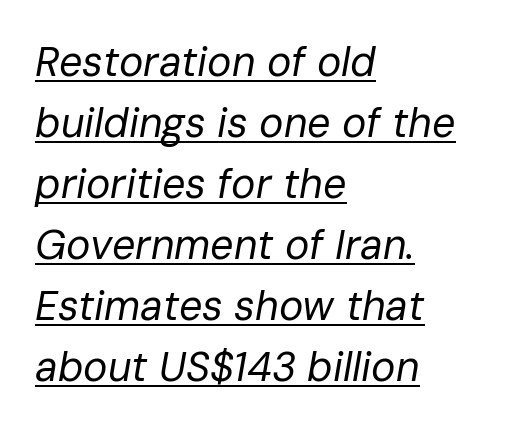
{"italic": "yes", "lean": "right", "slant_degrees": 10, "bold": "no", "weight": "regular", "width": "normal", "stroke_contrast": "low", "x_height": "medium", "monospaced": "no", "underline": "yes", "align": "left", "line_spacing": "normal", "line_spacing_ratio": 1.49, "letter_spacing": "normal", "letter_spacing_em": 0.0, "glyph_px": 41}
